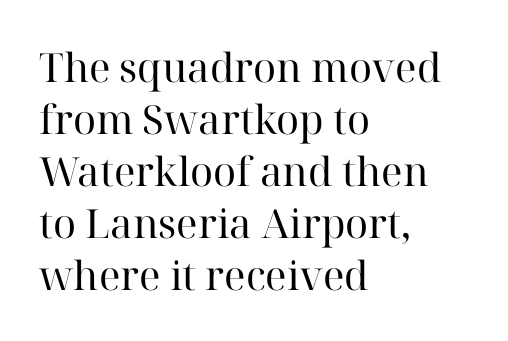
Caption: standard tracking, unaltered. Unmarked baselines from the first word to the last. Students, observe: this is what conventionally led text looks like. When letters stand straight like this, we call the style roman or upright.
